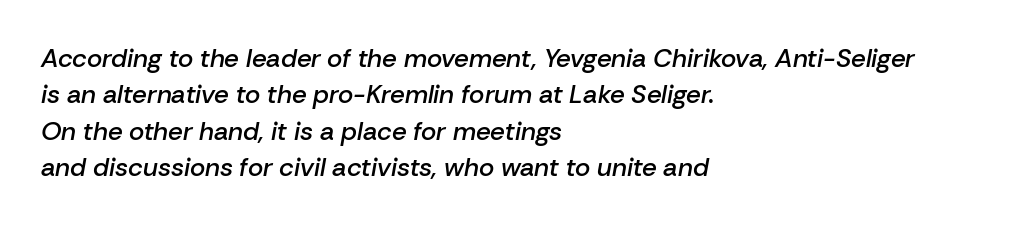
Q: Is the text bold? A: Semi-bold.
Q: Is the text italic (slanted)? A: Yes, it leans right by about 10 degrees.
Q: Is the text underlined? A: No.
Q: How is the paragraph aligned? A: Left-aligned.
Q: Is the spacing between letters normal or unusually wide? A: Normal.
Q: Is the spacing between lines tight, normal or loose? A: Normal.
